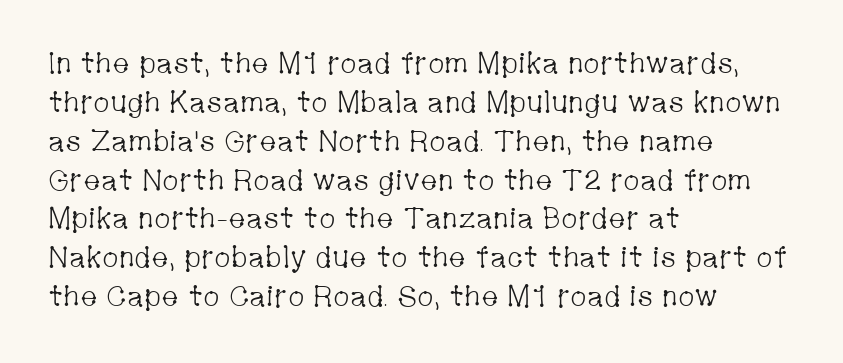
Ascenders rise straight up at ninety degrees. The letters advance in unequal steps, a hallmark of proportional type. Weight: in the light-to-regular range. The passage shown stacks its lines at a standard gap. The text block is weighted toward the left margin, trailing off unevenly rightward.
